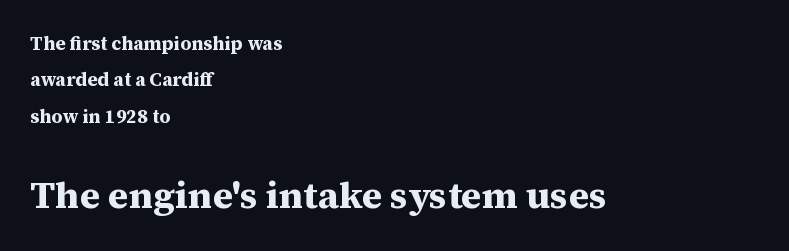
The image shows 38 px bold serif type, upright; set left-aligned, loose line spacing (1.91x), normal letter spacing, not underlined; the second (bottom) block is 2.0x larger; medium stroke contrast and a medium x-height.
